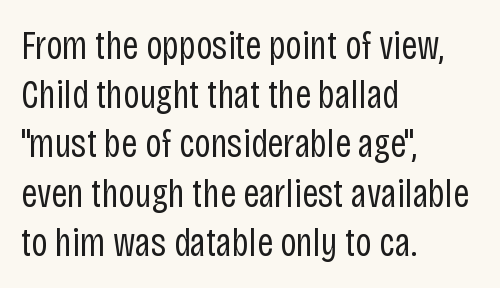
Q: Is the text bold? A: No.
Q: Is the text italic (slanted)? A: No, it is upright.
Q: Is the typeface a serif or a sans-serif typeface? A: Sans-serif.
Q: Is the text underlined? A: No.
Q: How is the paragraph aligned? A: Left-aligned.
Q: Is the spacing between letters normal or unusually wide? A: Normal.
Q: Width (condensed, normal, or wide)? A: Condensed.
Q: Stroke contrast? A: Low.
Q: x-height? A: Large.
Q: Monospaced? A: No.
